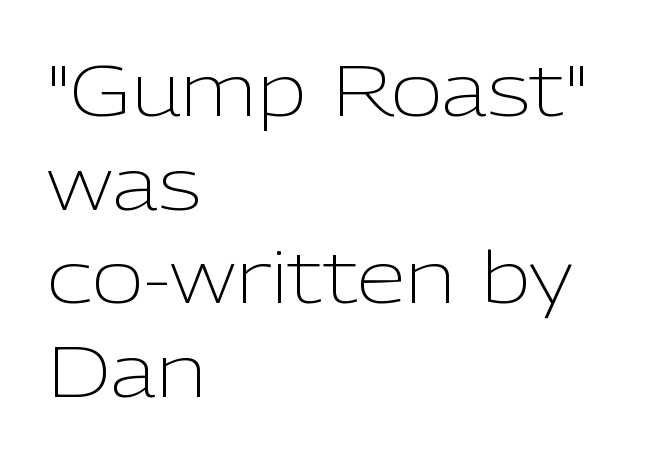
Q: Is the text bold? A: No.
Q: Is the text italic (slanted)? A: No, it is upright.
Q: Is the typeface a serif or a sans-serif typeface? A: Sans-serif.
Q: Is the text underlined? A: No.
Q: How is the paragraph aligned? A: Left-aligned.
Q: Is the spacing between letters normal or unusually wide? A: Normal.
Q: Is the spacing between lines tight, normal or loose? A: Normal.
Q: Width (condensed, normal, or wide)? A: Normal.
Q: Stroke contrast? A: Low.
Q: x-height? A: Medium.
Q: Monospaced? A: No.
